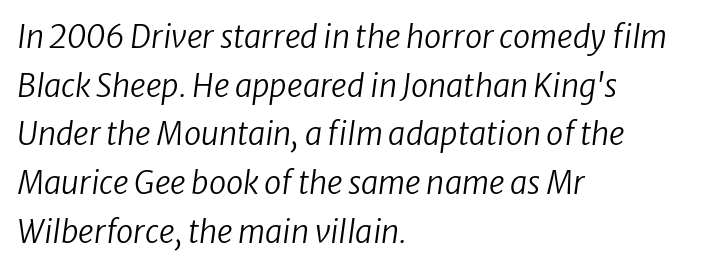
Q: Is the text bold? A: No.
Q: Is the text italic (slanted)? A: Yes, it leans right by about 8 degrees.
Q: Is the text underlined? A: No.
Q: How is the paragraph aligned? A: Left-aligned.
Q: Is the spacing between letters normal or unusually wide? A: Normal.
Q: Is the spacing between lines tight, normal or loose? A: Normal.
Q: Width (condensed, normal, or wide)? A: Normal.
Q: Stroke contrast? A: Low.
Q: x-height? A: Medium.
Q: Monospaced? A: No.
